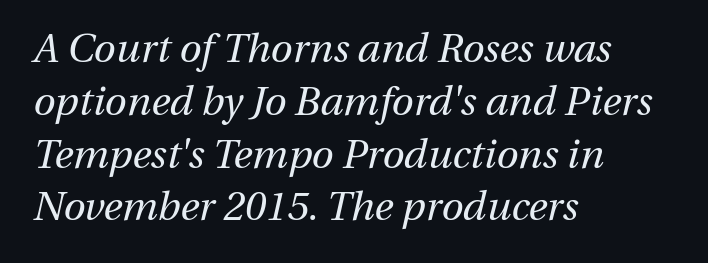
{"italic": "yes", "lean": "right", "slant_degrees": 13, "bold": "no", "weight": "regular", "width": "normal", "stroke_contrast": "medium", "x_height": "medium", "monospaced": "no", "underline": "no", "align": "left", "line_spacing": "normal", "line_spacing_ratio": 1.32, "letter_spacing": "normal", "letter_spacing_em": 0.0, "glyph_px": 40}
